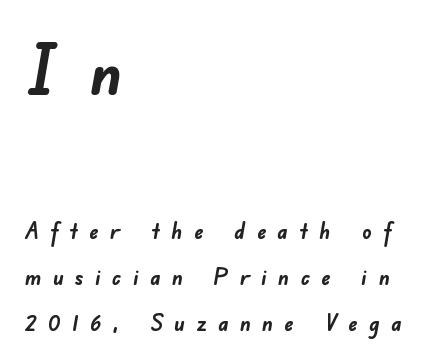
The image shows 68 px semibold sans-serif type; set left-aligned, loose line spacing (2.0x), unusually wide letter spacing (+0.49 em), not underlined; the first (top) block is 2.96x larger; low stroke contrast and a small x-height.
